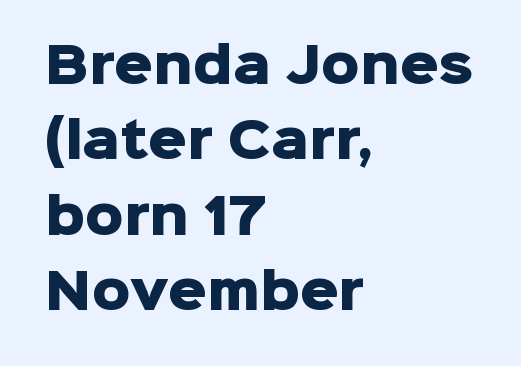
Q: Is the text bold? A: Yes.
Q: Is the text italic (slanted)? A: No, it is upright.
Q: Is the typeface a serif or a sans-serif typeface? A: Sans-serif.
Q: Is the text underlined? A: No.
Q: How is the paragraph aligned? A: Left-aligned.
Q: Is the spacing between letters normal or unusually wide? A: Normal.
Q: Is the spacing between lines tight, normal or loose? A: Normal.
Q: Width (condensed, normal, or wide)? A: Normal.
Q: Stroke contrast? A: Low.
Q: x-height? A: Medium.
Q: Monospaced? A: No.
